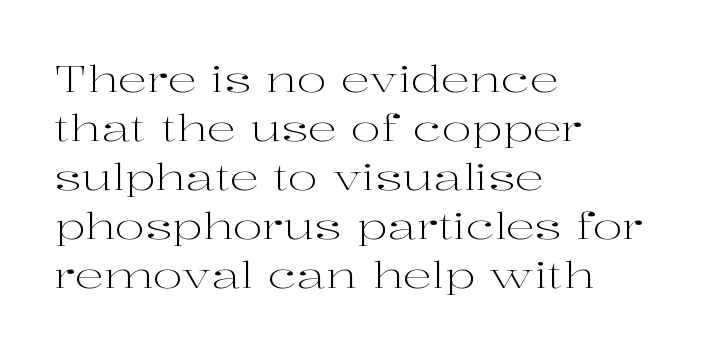
Q: Is the text bold? A: No.
Q: Is the text italic (slanted)? A: No, it is upright.
Q: Is the typeface a serif or a sans-serif typeface? A: Serif.
Q: Is the text underlined? A: No.
Q: How is the paragraph aligned? A: Left-aligned.
Q: Is the spacing between letters normal or unusually wide? A: Normal.
Q: Is the spacing between lines tight, normal or loose? A: Normal.
Q: Width (condensed, normal, or wide)? A: Wide.
Q: Stroke contrast? A: High.
Q: x-height? A: Medium.
Q: Monospaced? A: No.
